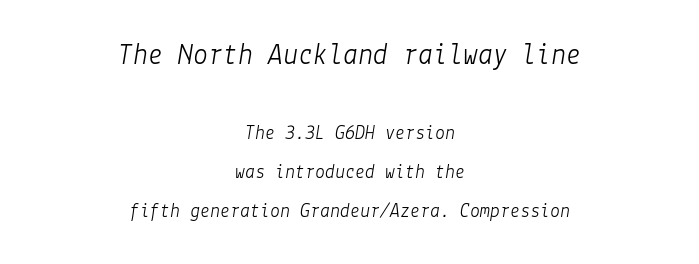
You could fit nearly another row in the gap between these rows. The zone under the glyphs is completely vacant. Scale decreases going downward across the two blocks. What stands out about the letter spacing? Nothing — it is the standard amount.
